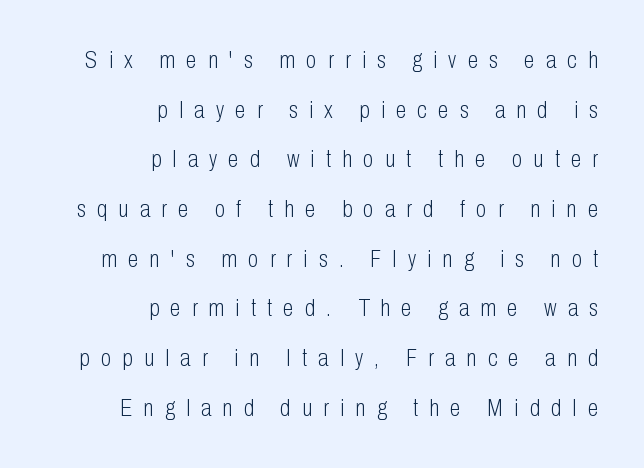
The image shows 24 px text type, upright; set right-aligned, loose line spacing (2.07x), unusually wide letter spacing (+0.47 em), not underlined.
